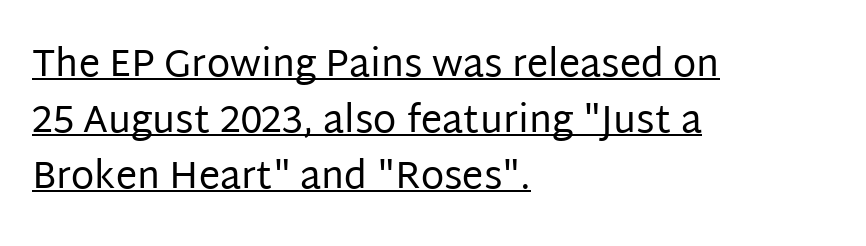
Q: Is the text bold? A: No.
Q: Is the text italic (slanted)? A: No, it is upright.
Q: Is the typeface a serif or a sans-serif typeface? A: Sans-serif.
Q: Is the text underlined? A: Yes.
Q: How is the paragraph aligned? A: Left-aligned.
Q: Is the spacing between letters normal or unusually wide? A: Normal.
Q: Is the spacing between lines tight, normal or loose? A: Normal.
Q: Width (condensed, normal, or wide)? A: Normal.
Q: Stroke contrast? A: Low.
Q: x-height? A: Large.
Q: Monospaced? A: No.
